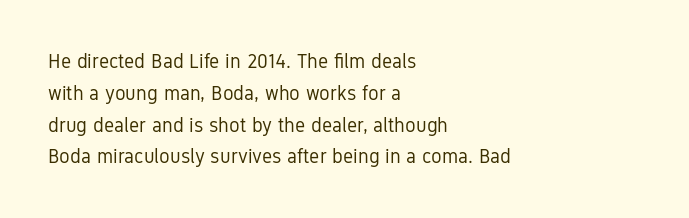
The image shows 20 px text type, upright; set left-aligned, normal line spacing (1.59x), normal letter spacing, not underlined.
